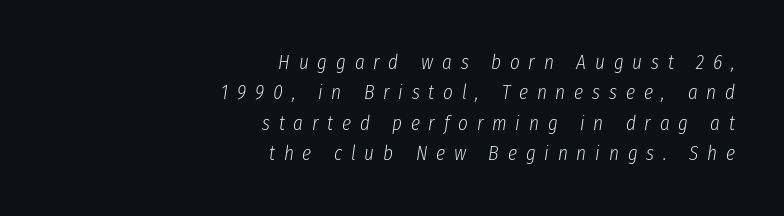
{"italic": "yes", "lean": "right", "slant_degrees": 8, "bold": "no", "underline": "no", "align": "right", "line_spacing": "normal", "line_spacing_ratio": 1.45, "letter_spacing": "wide", "letter_spacing_em": 0.42, "glyph_px": 21}
